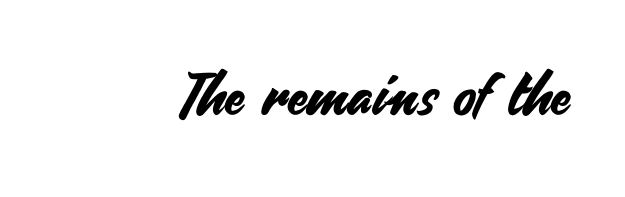
{"serif": "no", "width": "normal", "stroke_contrast": "medium", "x_height": "small", "monospaced": "no", "underline": "no", "letter_spacing": "normal", "letter_spacing_em": 0.0, "glyph_px": 58}
